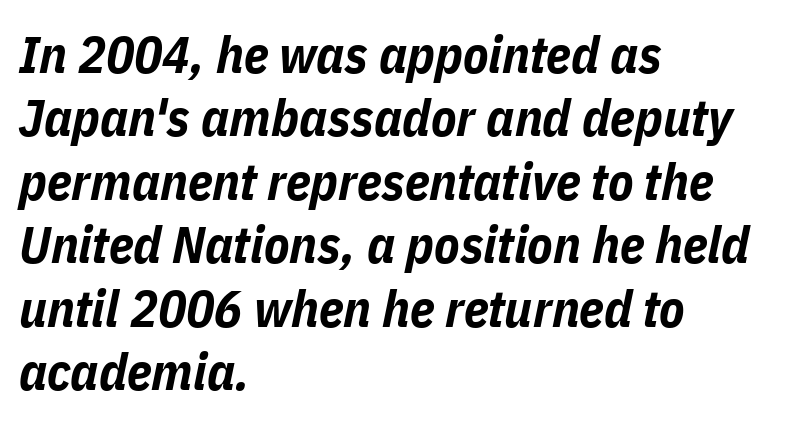
{"italic": "yes", "lean": "right", "slant_degrees": 11, "bold": "yes", "weight": "bold", "width": "condensed", "stroke_contrast": "low", "x_height": "medium", "monospaced": "no", "underline": "no", "align": "left", "line_spacing_ratio": 1.22, "letter_spacing": "normal", "letter_spacing_em": 0.0, "glyph_px": 52}
